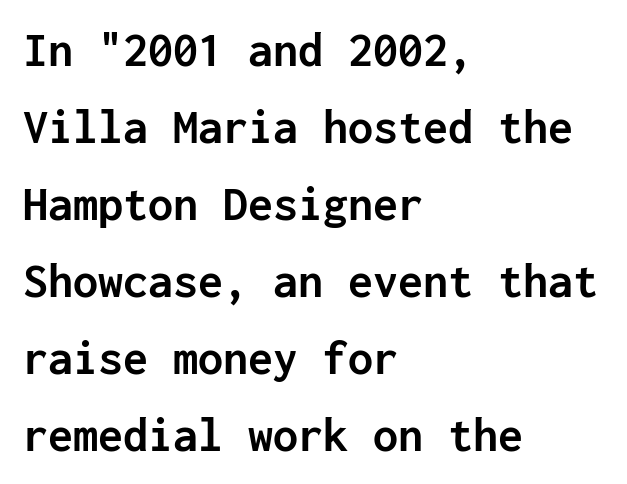
The image shows 50 px semibold sans-serif type, upright, monospaced; set left-aligned, normal line spacing (1.54x), normal letter spacing, not underlined; low stroke contrast and a medium x-height.
